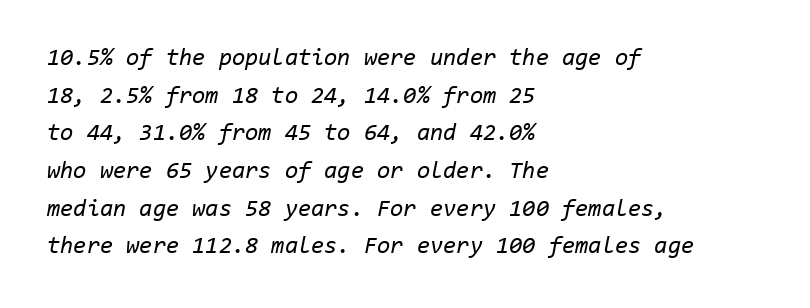
It's the slanting kind of type. The gap between lines stays unmarked. How are the letters spaced? Ordinarily, with no added tracking. No letter is thick-stroked: the sample isn't bold. The lines sit at an ordinary, default distance from one another. The passage is arranged the way most books set body copy — flush left.
